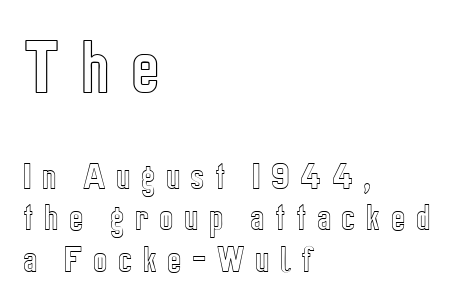
The image shows 60 px condensed type, upright; set left-aligned, normal line spacing (1.38x), unusually wide letter spacing (+0.35 em), not underlined; the first (top) block is 2.0x larger; a medium x-height.
